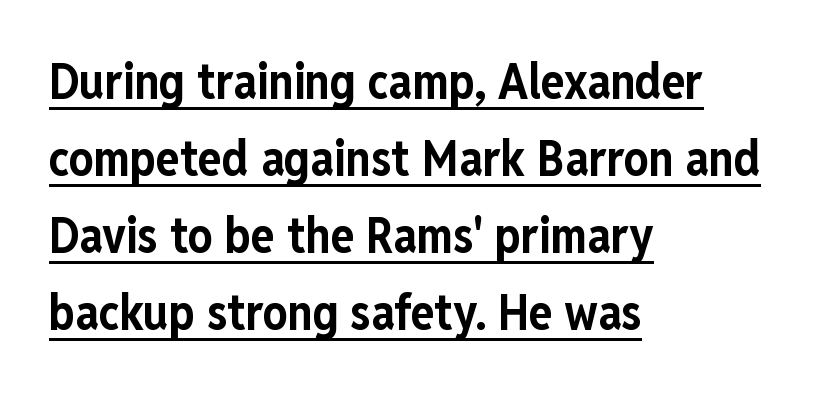
A baseline rule has been typeset under these characters. It's the straight-up-and-down kind of type. Set as a true bold cut, around the 700 mark. A sans-serif font was chosen for this passage. A typesetter would call this proportional, since set widths differ per character. Nothing unusual about the tracking: characters are spaced as the font intends.
